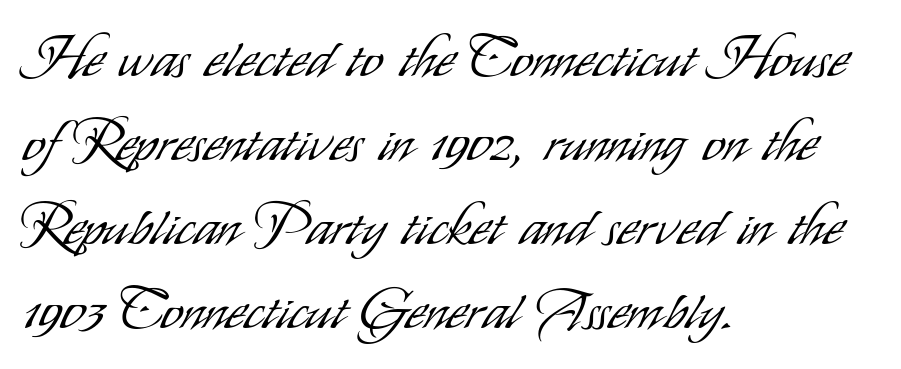
The paragraph has a hard left edge and a soft right edge. This sample uses a sans-serif face. Is the type heavy? It reads as light-to-regular instead. Leading matches the norm, producing a regular column. The passage shown is not underscored anywhere. The rendering keeps characters at their native spacing.
